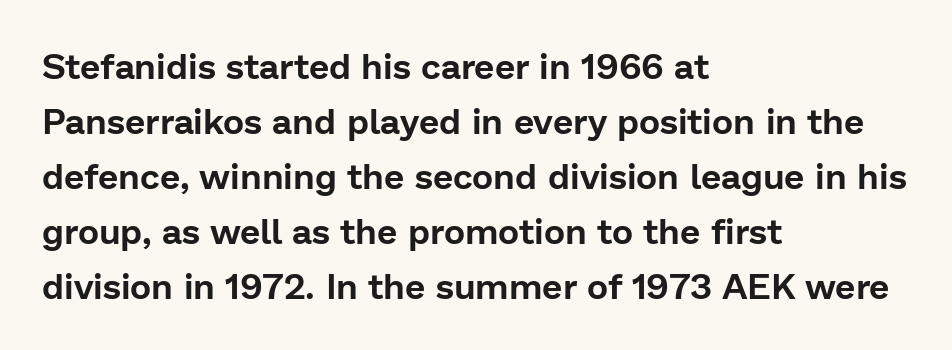
{"serif": "no", "italic": "no", "width": "normal", "stroke_contrast": "low", "x_height": "medium", "monospaced": "no", "underline": "no", "align": "left", "line_spacing": "normal", "line_spacing_ratio": 1.53, "letter_spacing": "normal", "letter_spacing_em": 0.0, "glyph_px": 36}
